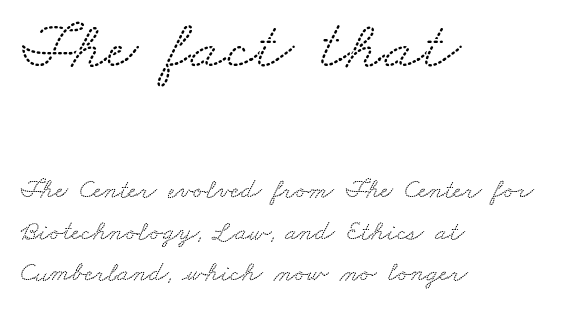
The image shows 69 px wide serif type; set left-aligned, normal line spacing (1.49x), normal letter spacing, not underlined; the first (top) block is 2.46x larger; low stroke contrast and a small x-height.
